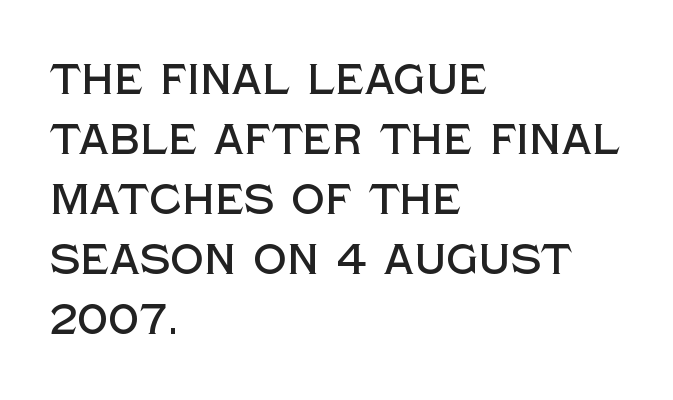
When letters stand straight like this, we call the style roman or upright. The face used here is a sans, in the tradition of grotesques and geometrics. The face used here is rendered with its standard letterfit. Line spacing here is normal. The foot of each line stays bare and open.
